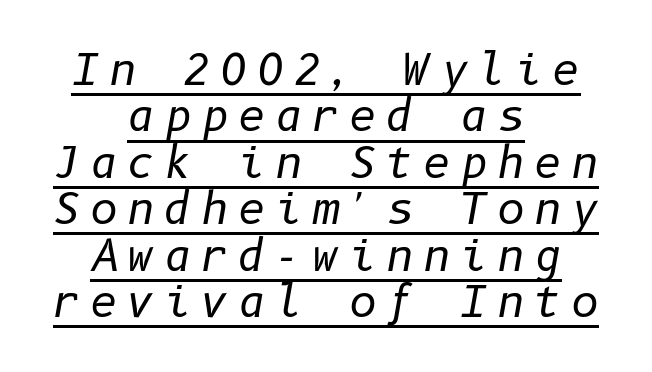
The tracking reads as deliberately expanded to a designer's eye. The lines are packed closely together with very little leading. The face looks like a standard text weight, possibly lighter. It's the slanting kind of type. The specimen includes a rule beneath the text block's lines. Does the copy run flush right? No — it is centered line by line.
